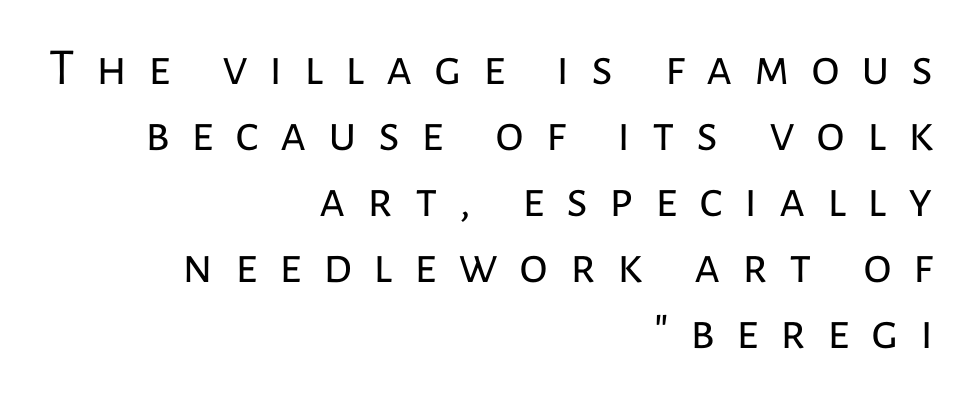
The specimen omits any rule beneath the text block's lines. Letter spacing: wide. Nope, not italic — everything's standing straight. Does the leading feel generous? No, just average. The text was rendered using a sans face with plain stroke endings. Think of a printed novel: that variable character pitch is what you see here.
